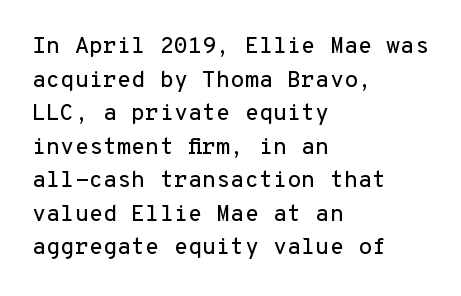
Notice how the passage keeps a crisp vertical edge on the left only. Ascenders rise straight up at ninety degrees. The passage shown is not underscored anywhere. Tracking value appears to be zero — textbook default spacing.
